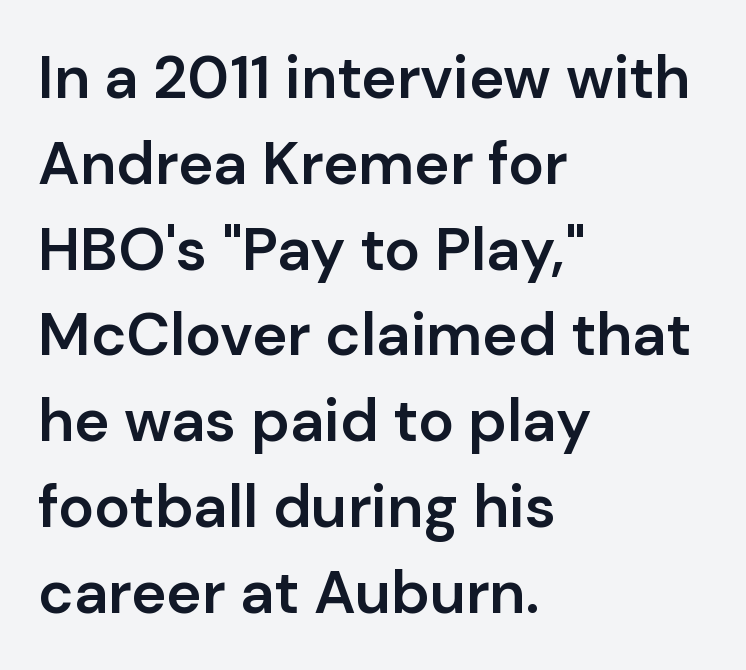
{"serif": "no", "italic": "no", "bold": "semi", "weight": "semibold", "width": "normal", "stroke_contrast": "low", "x_height": "medium", "monospaced": "no", "underline": "no", "align": "left", "line_spacing": "normal", "line_spacing_ratio": 1.43, "letter_spacing": "normal", "letter_spacing_em": 0.0, "glyph_px": 60}
